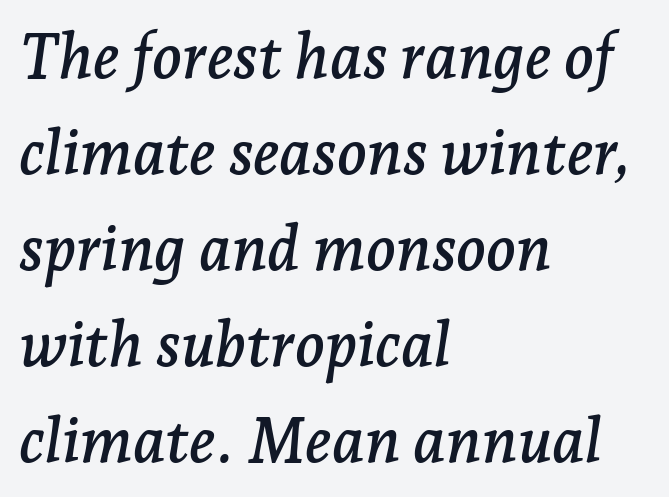
The image shows 62 px serif type, italic (leaning right); set left-aligned, normal line spacing (1.55x), normal letter spacing, not underlined; low stroke contrast and a medium x-height.
